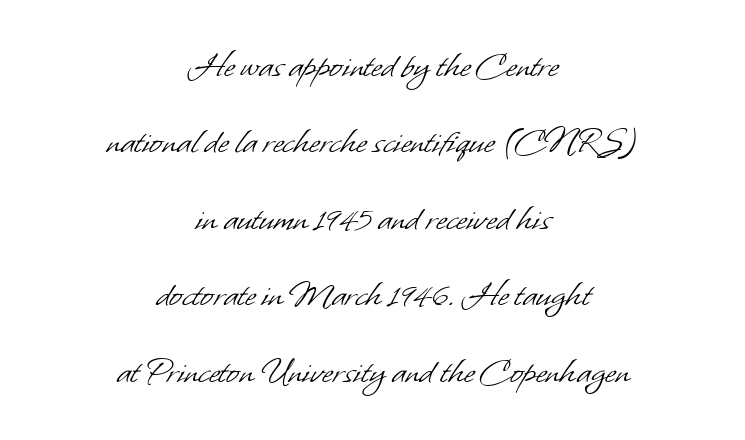
Q: Is the text bold? A: No.
Q: Is the typeface a serif or a sans-serif typeface? A: Sans-serif.
Q: Is the text underlined? A: No.
Q: How is the paragraph aligned? A: Centered.
Q: Is the spacing between letters normal or unusually wide? A: Normal.
Q: Is the spacing between lines tight, normal or loose? A: Loose.
Q: Width (condensed, normal, or wide)? A: Normal.
Q: Stroke contrast? A: Low.
Q: x-height? A: Small.
Q: Monospaced? A: No.
